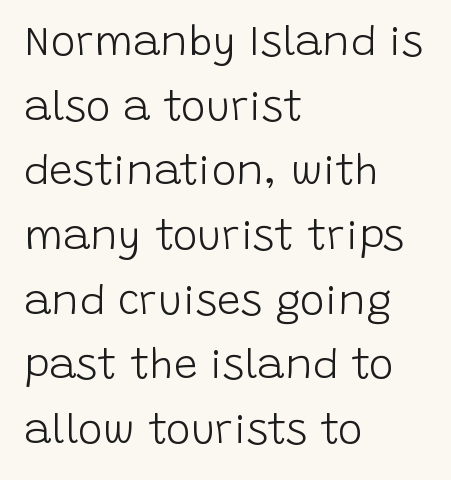
{"serif": "no", "italic": "no", "bold": "no", "weight": "light", "width": "normal", "stroke_contrast": "low", "x_height": "large", "monospaced": "no", "underline": "no", "align": "left", "line_spacing": "normal", "line_spacing_ratio": 1.54, "letter_spacing": "normal", "letter_spacing_em": 0.0, "glyph_px": 42}
